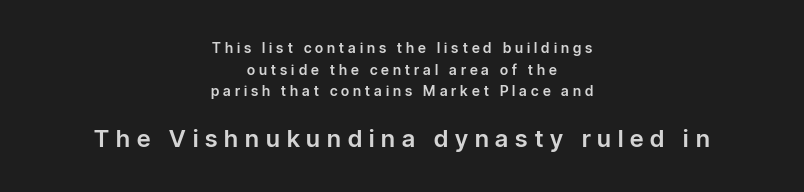
{"italic": "no", "underline": "no", "align": "center", "line_spacing": "normal", "line_spacing_ratio": 1.54, "letter_spacing": "wide", "letter_spacing_em": 0.29, "larger_block": "second", "size_ratio": 1.71, "glyph_px": 24}
